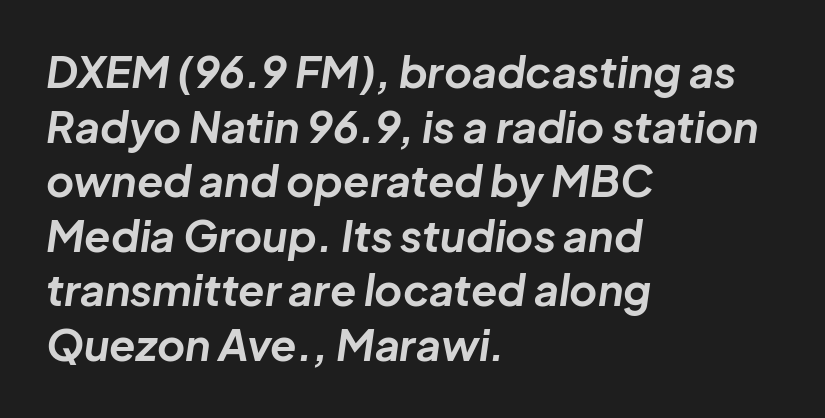
Q: Is the text bold? A: Yes.
Q: Is the text italic (slanted)? A: Yes, it leans right by about 8 degrees.
Q: Is the text underlined? A: No.
Q: How is the paragraph aligned? A: Left-aligned.
Q: Is the spacing between letters normal or unusually wide? A: Normal.
Q: Is the spacing between lines tight, normal or loose? A: Normal.
Q: Width (condensed, normal, or wide)? A: Normal.
Q: Stroke contrast? A: Low.
Q: x-height? A: Medium.
Q: Monospaced? A: No.
